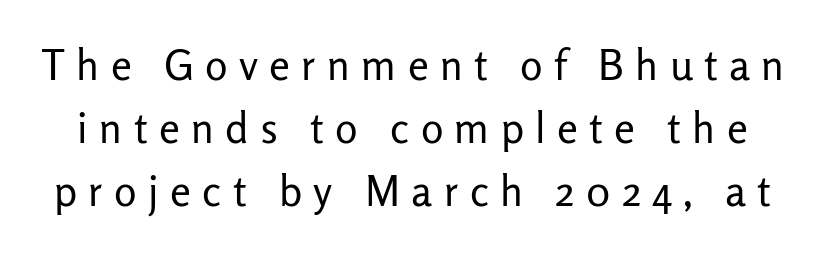
{"serif": "no", "italic": "no", "bold": "no", "weight": "regular", "width": "normal", "stroke_contrast": "low", "x_height": "medium", "monospaced": "no", "underline": "no", "line_spacing": "normal", "line_spacing_ratio": 1.5, "letter_spacing": "wide", "letter_spacing_em": 0.27, "glyph_px": 42}
